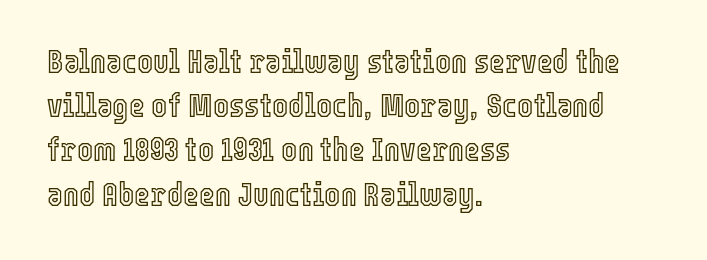
The image shows 34 px condensed type, upright; set left-aligned, normal line spacing (1.3x), normal letter spacing, not underlined; a medium x-height.
